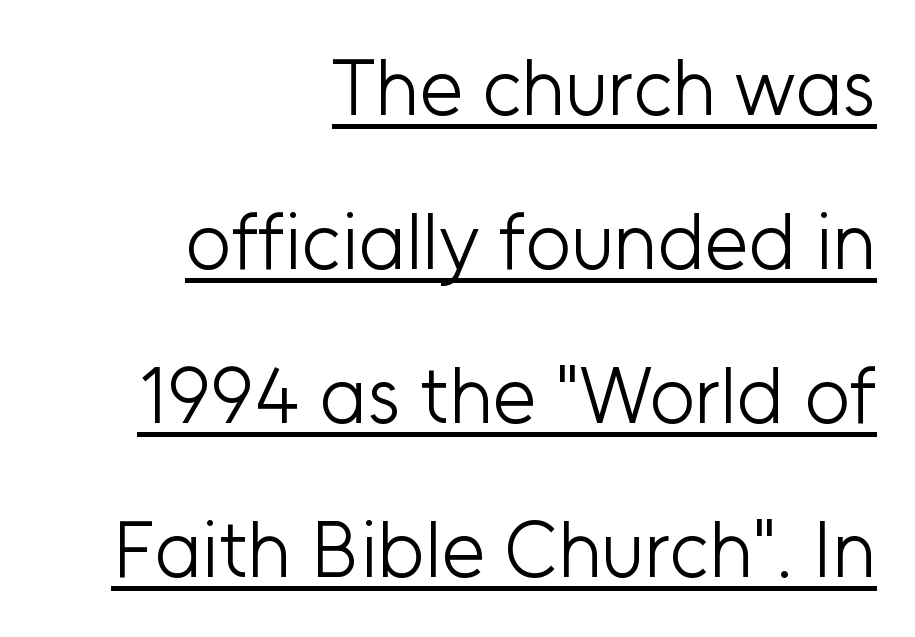
Q: Is the text bold? A: No.
Q: Is the text italic (slanted)? A: No, it is upright.
Q: Is the typeface a serif or a sans-serif typeface? A: Sans-serif.
Q: Is the text underlined? A: Yes.
Q: How is the paragraph aligned? A: Right-aligned.
Q: Is the spacing between letters normal or unusually wide? A: Normal.
Q: Is the spacing between lines tight, normal or loose? A: Loose.
Q: Width (condensed, normal, or wide)? A: Normal.
Q: Stroke contrast? A: Low.
Q: x-height? A: Medium.
Q: Monospaced? A: No.
